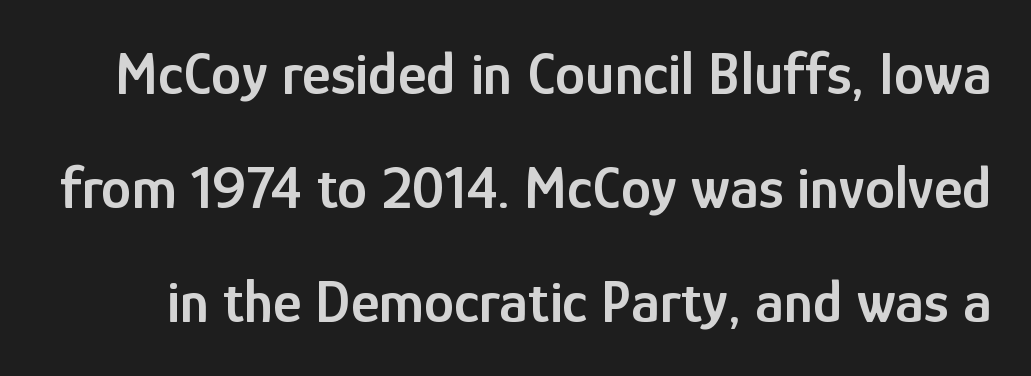
I'd call this a sans setting — the letters go barefoot. Italic? Not at all — the glyphs are vertical. The face used here is proportionally spaced, like ordinary book or web type. The rendering keeps characters at their native spacing.
